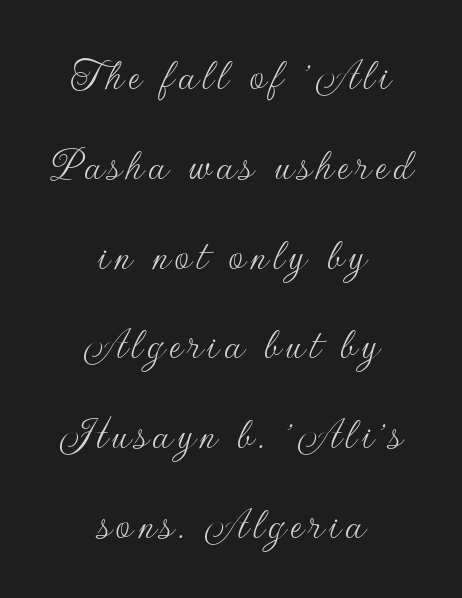
The image shows 48 px thin sans-serif type; set centered, line spacing 1.87x, not underlined; low stroke contrast and a small x-height.
